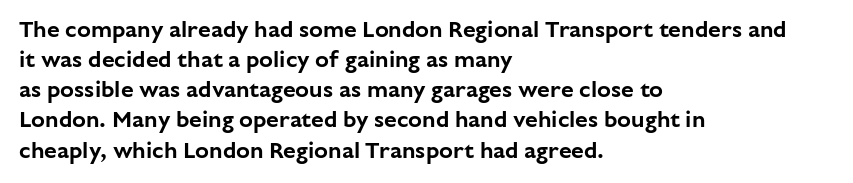
{"italic": "no", "underline": "no", "align": "left", "line_spacing": "normal", "line_spacing_ratio": 1.31, "letter_spacing": "normal", "letter_spacing_em": 0.0, "glyph_px": 23}
